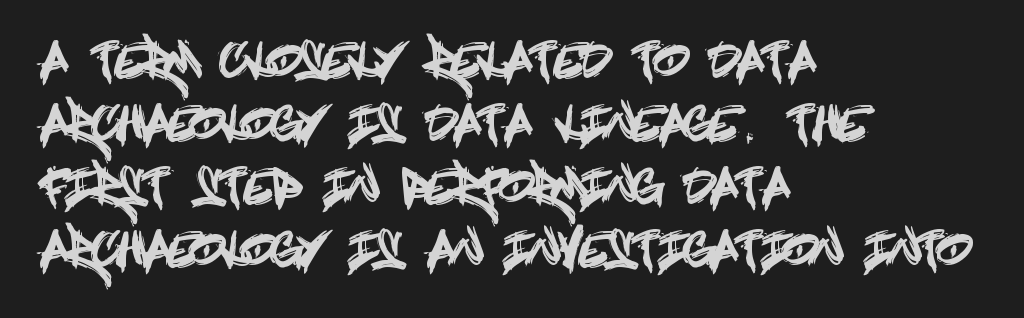
The line-height multiplier appears to be the usual default. This sample uses a sans-serif face. The rag falls on the right side of this text block. Nothing unusual about the tracking: characters are spaced as the font intends.
